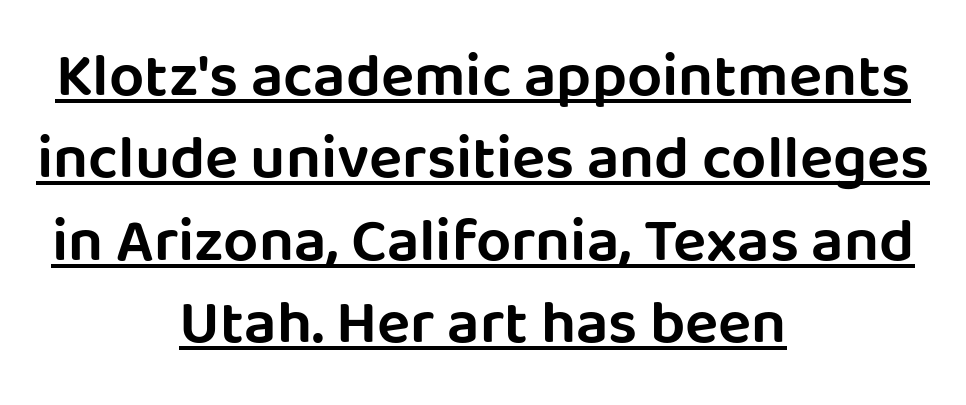
Serif or sans? Sans — the stroke terminals are bare. This rendering uses center alignment, leaving both contours irregular but symmetric. The face used here is proportionally spaced, like ordinary book or web type. Underline: present. Italic: no, the glyphs are upright roman.
